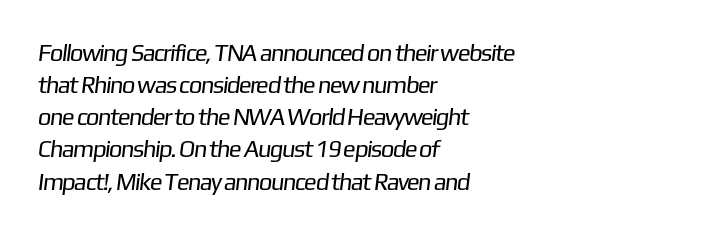
The image shows 24 px text type; set left-aligned, normal line spacing (1.34x), normal letter spacing, not underlined.
